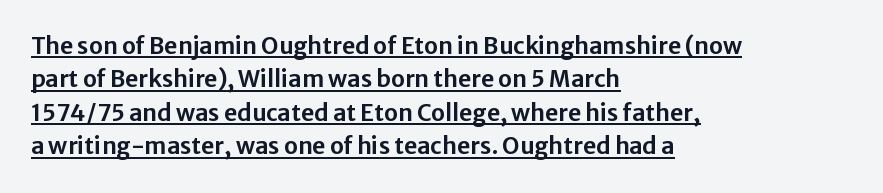
The image shows 23 px text type, upright; set left-aligned, normal line spacing (1.45x), normal letter spacing, underlined.
